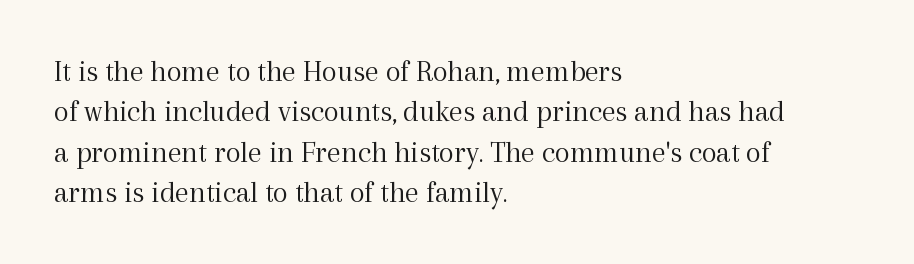
The image shows 31 px light serif type, upright; set left-aligned, normal line spacing (1.3x), normal letter spacing, not underlined; a medium x-height.
